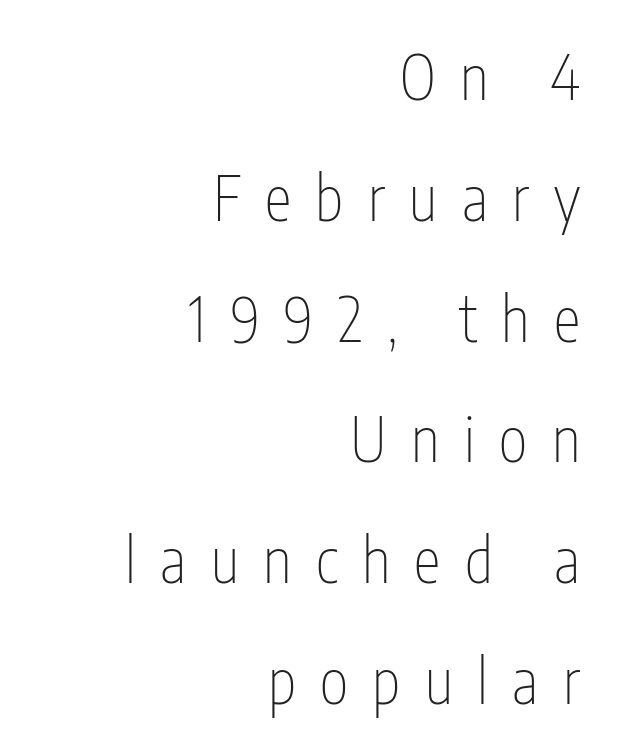
The image shows 61 px thin, condensed sans-serif type, upright; set right-aligned, loose line spacing (1.98x), unusually wide letter spacing (+0.4 em), not underlined; low stroke contrast and a medium x-height.
